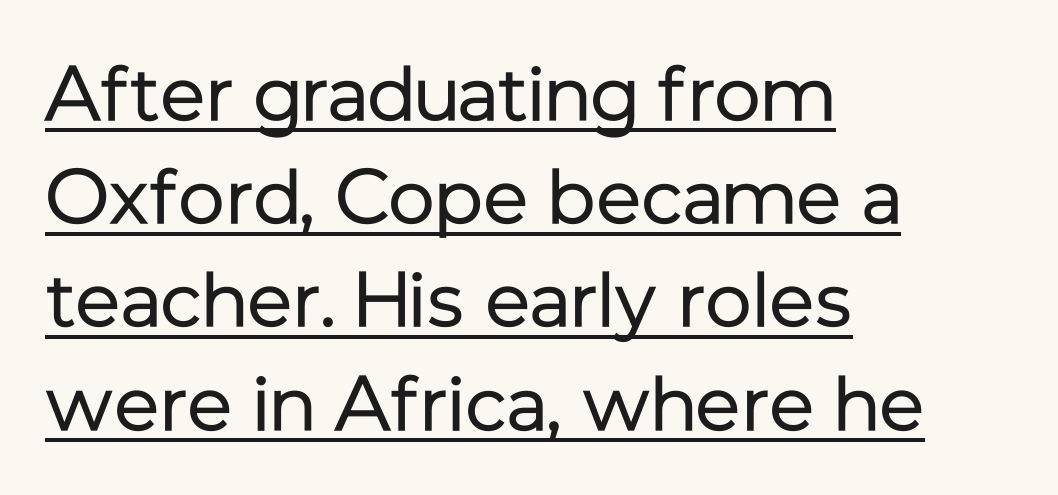
Short note: letters normally spaced. This sample has the flowing, uneven cadence of proportional lettering. Stem width sits at or under what a default text font uses. This is sans-serif lettering, the kind often seen on screens and signage. Students, observe: this is what conventionally led text looks like.
